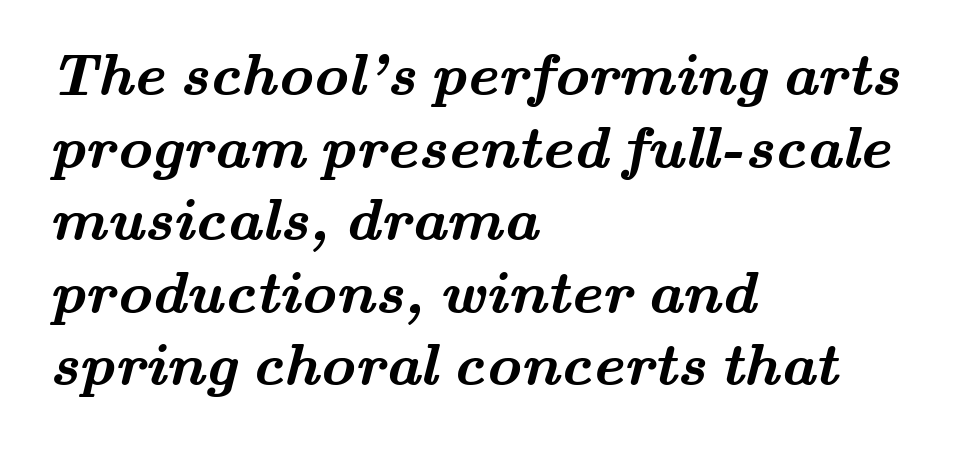
Q: Is the text bold? A: Yes.
Q: Is the typeface a serif or a sans-serif typeface? A: Serif.
Q: Is the text underlined? A: No.
Q: How is the paragraph aligned? A: Left-aligned.
Q: Is the spacing between letters normal or unusually wide? A: Normal.
Q: Width (condensed, normal, or wide)? A: Wide.
Q: Stroke contrast? A: Medium.
Q: x-height? A: Small.
Q: Monospaced? A: No.
